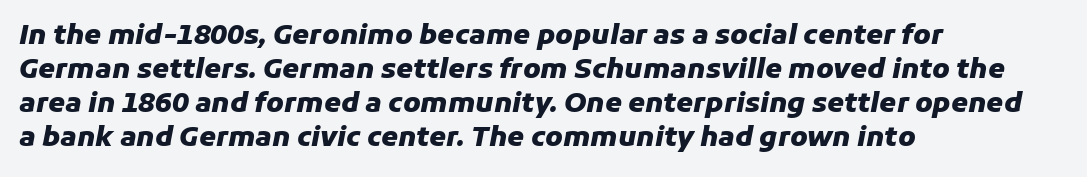
{"italic": "yes", "lean": "right", "slant_degrees": 11, "bold": "yes", "underline": "no", "align": "left", "line_spacing": "normal", "line_spacing_ratio": 1.26, "letter_spacing": "normal", "letter_spacing_em": 0.0, "glyph_px": 27}
